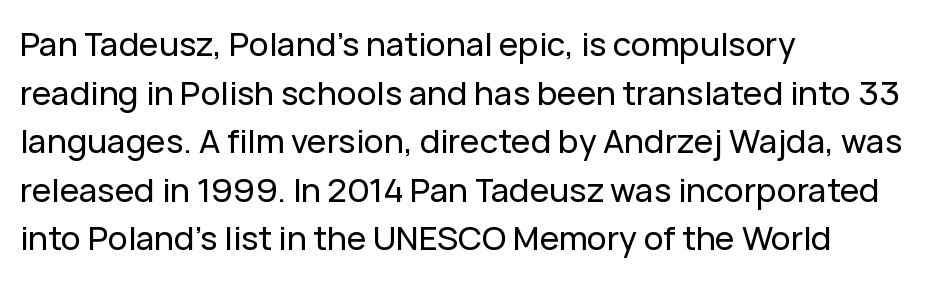
Check the space under the baseline: it is left empty. Is the block centered? No — it sits flush against the left margin. The letters carry no serifs — their stems end cleanly without finishing strokes. Looks like regular typesetting: each glyph gets only the width it needs. Leading: standard. Nope, not italic — everything's standing straight.
